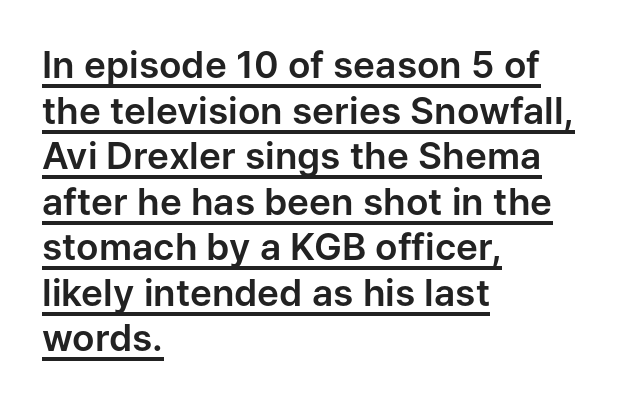
{"serif": "no", "italic": "no", "width": "normal", "stroke_contrast": "low", "x_height": "medium", "monospaced": "no", "underline": "yes", "align": "left", "line_spacing_ratio": 1.23, "letter_spacing": "normal", "letter_spacing_em": 0.0, "glyph_px": 37}
